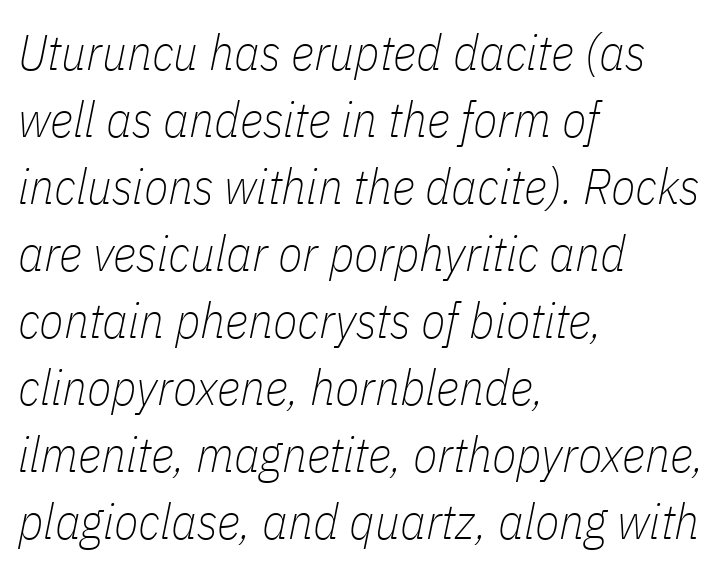
The image shows 50 px thin, condensed type, italic (leaning right); set left-aligned, normal line spacing (1.34x), normal letter spacing, not underlined; low stroke contrast and a medium x-height.
